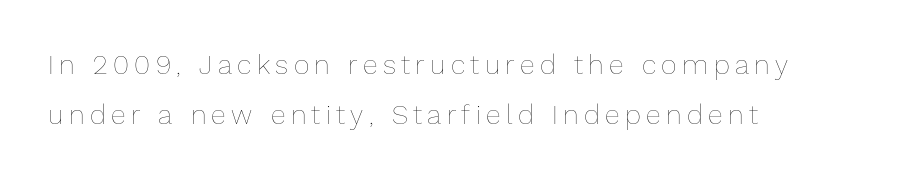
In terms of letterspacing, this is a distinctly airy, spread setting. A student would call this left alignment; a typographer would say flush left, rag right. Ordinary non-slanted type is in use. Quick note: underline off. This is not heavy type; no bold has been used.
